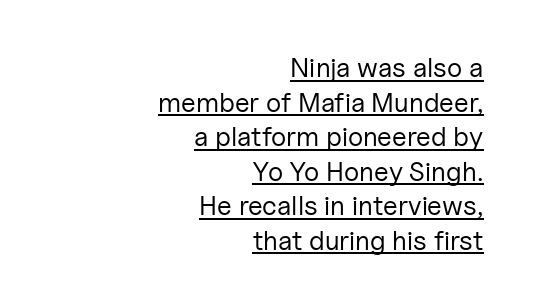
The image shows 27 px text type, upright; set right-aligned, normal line spacing (1.28x), normal letter spacing, underlined.
